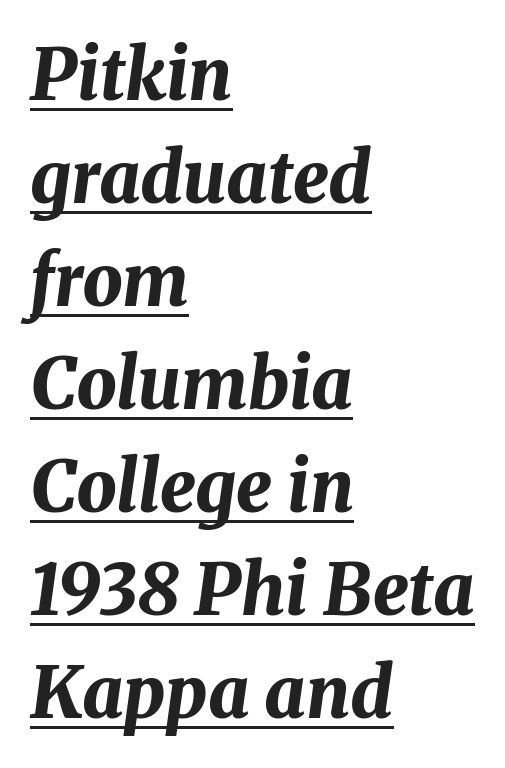
Q: Is the text bold? A: Yes.
Q: Is the text italic (slanted)? A: Yes, it leans right by about 8 degrees.
Q: Is the text underlined? A: Yes.
Q: How is the paragraph aligned? A: Left-aligned.
Q: Is the spacing between letters normal or unusually wide? A: Normal.
Q: Is the spacing between lines tight, normal or loose? A: Normal.
Q: Width (condensed, normal, or wide)? A: Normal.
Q: Stroke contrast? A: Medium.
Q: x-height? A: Medium.
Q: Monospaced? A: No.
